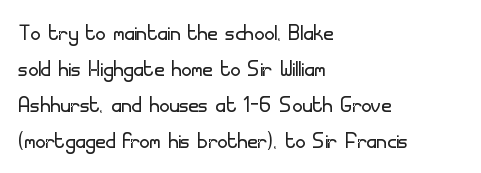
Q: Is the text bold? A: No.
Q: Is the text italic (slanted)? A: No, it is upright.
Q: Is the typeface a serif or a sans-serif typeface? A: Sans-serif.
Q: Is the text underlined? A: No.
Q: How is the paragraph aligned? A: Left-aligned.
Q: Is the spacing between letters normal or unusually wide? A: Normal.
Q: Is the spacing between lines tight, normal or loose? A: Normal.
Q: Width (condensed, normal, or wide)? A: Normal.
Q: Stroke contrast? A: Low.
Q: x-height? A: Small.
Q: Monospaced? A: No.
